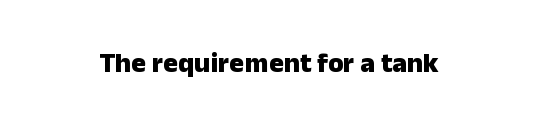
Is the type bold? Yes — the strokes are clearly thick and heavy. In terms of letterspacing, this is plain default setting. The space directly below the letters is spotless. Check where the strokes stop: nothing finishes them off — pure sans. Each letter keeps its own natural width here, so spacing adapts to shape.
